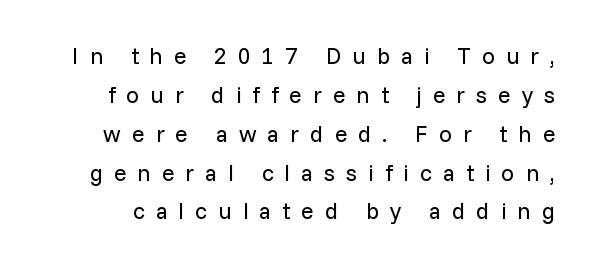
The letters look calm and open, with moderate or lighter stems. There is plenty of visible air inserted between adjacent glyphs. The glyphs are unaccompanied by any horizontal stroke below them. Characters remain perfectly vertical along every line.
